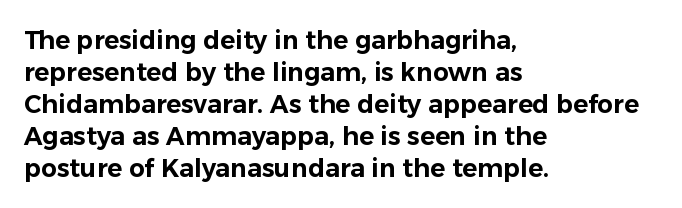
{"italic": "no", "underline": "no", "align": "left", "line_spacing": "normal", "line_spacing_ratio": 1.28, "letter_spacing": "normal", "letter_spacing_em": 0.0, "glyph_px": 25}
